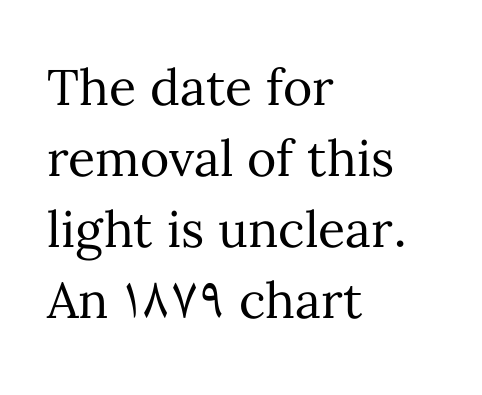
{"italic": "no", "bold": "no", "weight": "regular", "width": "normal", "stroke_contrast": "medium", "x_height": "medium", "monospaced": "no", "underline": "no", "align": "left", "line_spacing": "normal", "line_spacing_ratio": 1.42, "letter_spacing": "normal", "letter_spacing_em": 0.0, "glyph_px": 50}
